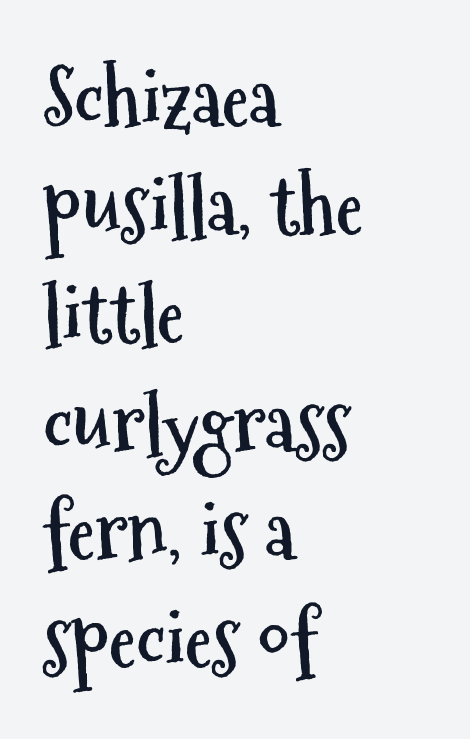
Q: Is the text bold? A: Yes.
Q: Is the text italic (slanted)? A: No, it is upright.
Q: Is the typeface a serif or a sans-serif typeface? A: Sans-serif.
Q: Is the text underlined? A: No.
Q: How is the paragraph aligned? A: Left-aligned.
Q: Is the spacing between letters normal or unusually wide? A: Normal.
Q: Is the spacing between lines tight, normal or loose? A: Normal.
Q: Width (condensed, normal, or wide)? A: Condensed.
Q: Stroke contrast? A: Medium.
Q: x-height? A: Medium.
Q: Monospaced? A: No.
